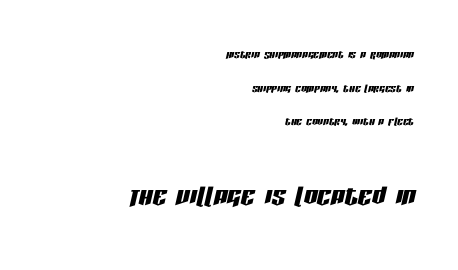
Horizontal bands of white between lines are thick stripes. Inter-character spacing is left at the font's built-in metrics. Descenders hang freely into open space. This sample has the flowing, uneven cadence of proportional lettering. The letters in the lower block stand taller than those in the block above.
